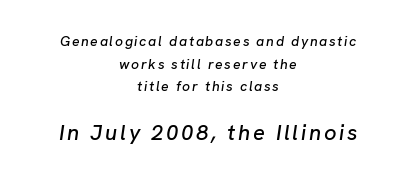
The image shows 22 px text type, italic (leaning right); set centered, normal line spacing (1.62x), not underlined; the second (bottom) block is 1.57x larger.
